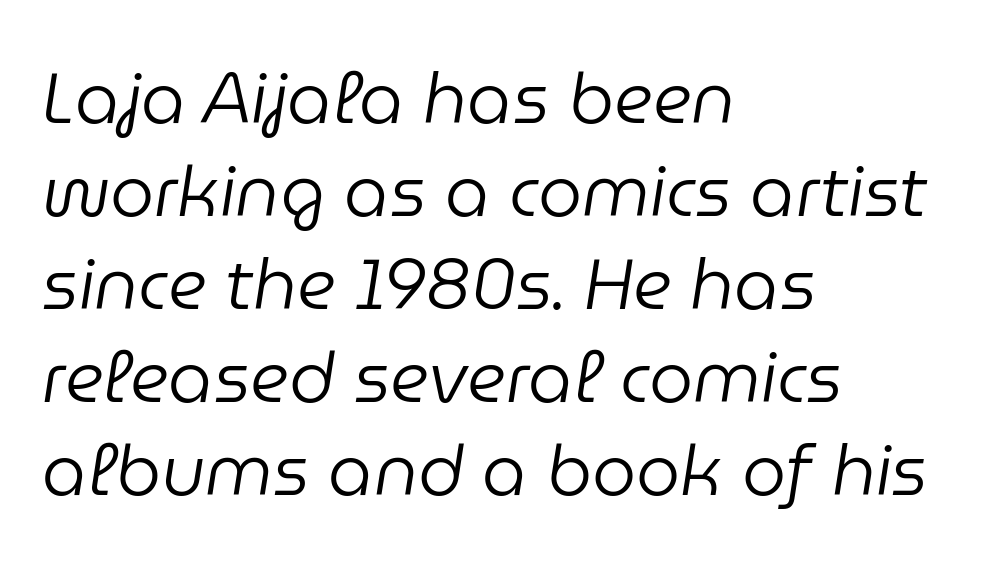
Alignment: flush left. Regarding leading, the lines here are spaced in the standard way. Here the designer chose a conventional face with non-uniform glyph widths. Each word holds together tightly as a unit, with standard inter-letter gaps. Is the stroke heavy? The answer is a plain regular-or-lighter.
